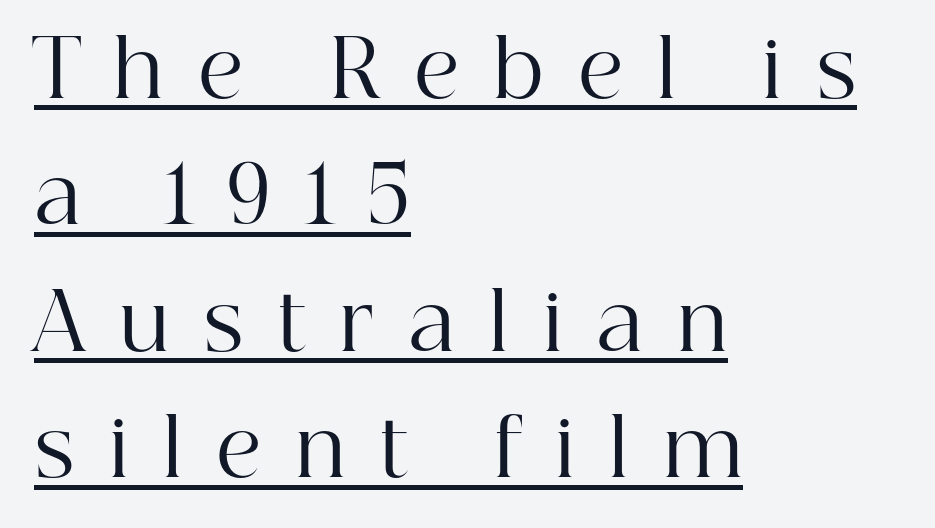
{"serif": "yes", "italic": "no", "bold": "no", "weight": "regular", "width": "normal", "stroke_contrast": "high", "x_height": "medium", "monospaced": "no", "underline": "yes", "align": "left", "line_spacing": "normal", "line_spacing_ratio": 1.6, "letter_spacing": "wide", "letter_spacing_em": 0.43, "glyph_px": 79}
